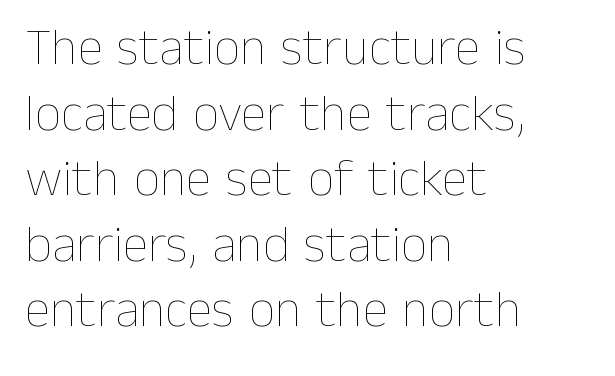
Quick note: underline off. The letters advance in unequal steps, a hallmark of proportional type. Rows of type keep a routine distance in the vertical direction. No italicization has been applied; the sample stays upright. A student would call this left alignment; a typographer would say flush left, rag right.
